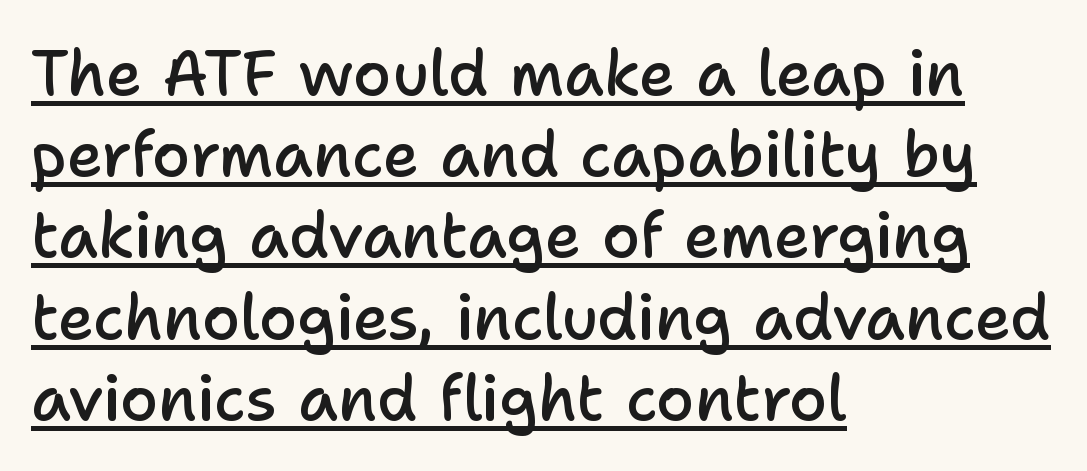
The specimen includes a rule beneath the text block's lines. The typesetter chose a ragged-right arrangement here. Rendered with straight, roman letterforms. The letters sit at their default tracking, neither squeezed nor spread.
